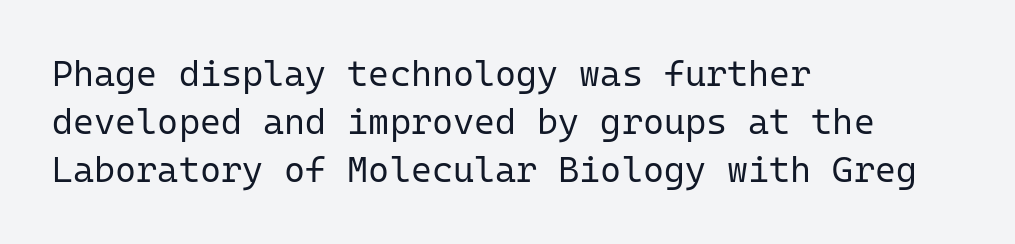
Typographically, this falls in the sans-serif category. A normal amount of white space separates one row of letters from the next. Honestly, the letter spacing is just normal — you wouldn't notice it. Here the designer chose a console-style face with uniform glyph widths.
